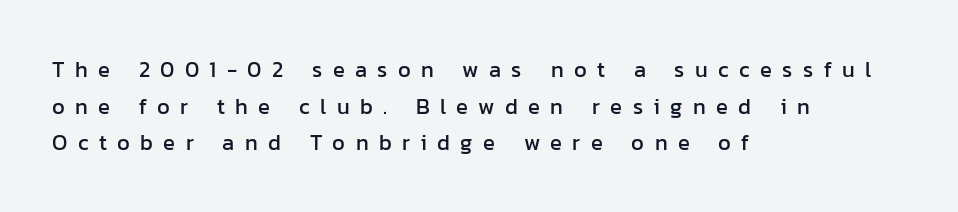
Q: Is the text italic (slanted)? A: No, it is upright.
Q: Is the text underlined? A: No.
Q: How is the paragraph aligned? A: Left-aligned.
Q: Is the spacing between letters normal or unusually wide? A: Unusually wide.
Q: Is the spacing between lines tight, normal or loose? A: Normal.
